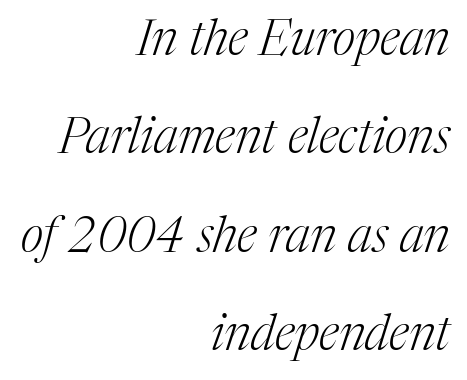
Q: Is the text bold? A: No.
Q: Is the text italic (slanted)? A: Yes, it leans right by about 17 degrees.
Q: Is the typeface a serif or a sans-serif typeface? A: Serif.
Q: Is the text underlined? A: No.
Q: How is the paragraph aligned? A: Right-aligned.
Q: Is the spacing between letters normal or unusually wide? A: Normal.
Q: Is the spacing between lines tight, normal or loose? A: Loose.
Q: Width (condensed, normal, or wide)? A: Normal.
Q: Stroke contrast? A: Medium.
Q: x-height? A: Medium.
Q: Monospaced? A: No.
